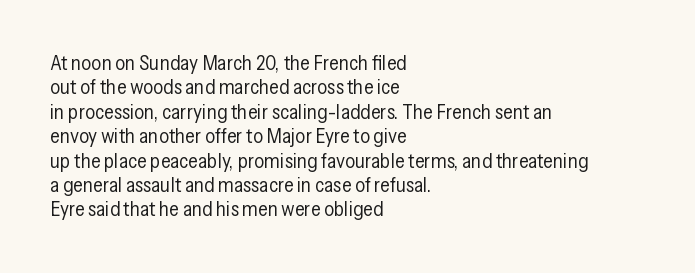
{"italic": "no", "bold": "no", "underline": "no", "align": "left", "line_spacing_ratio": 1.22, "letter_spacing": "normal", "letter_spacing_em": 0.0, "glyph_px": 20}
